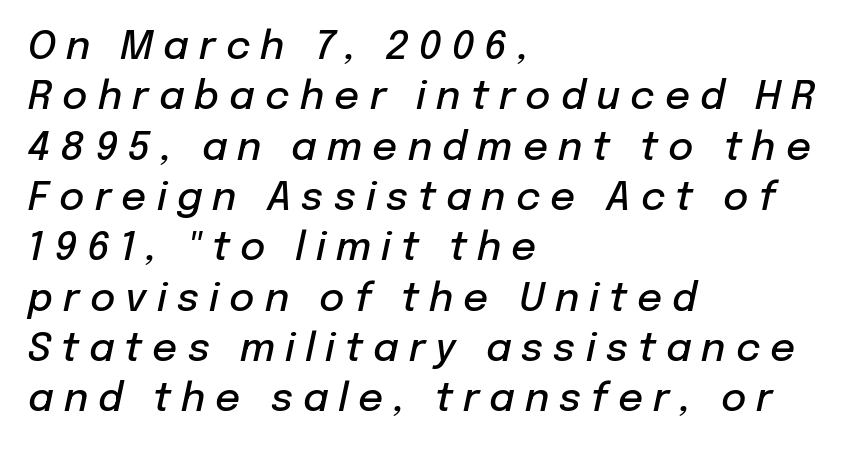
The image shows 39 px semibold type, italic (leaning right); set left-aligned, normal line spacing (1.29x), unusually wide letter spacing (+0.26 em), not underlined; low stroke contrast and a medium x-height.
